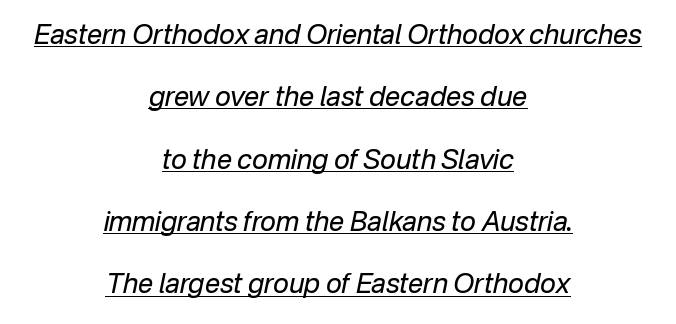
Is this a heavy cut? Hardly; it is regular or lighter. How would I describe the line gaps? Wide and relaxed. The font's italic variant was chosen for this text. The passage is arranged like a title page — every line centered. Observe the ordinary spacing: letters are neighbours, not strangers.
